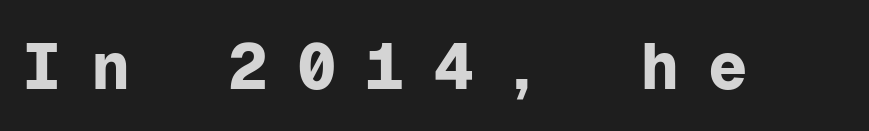
The passage shown is emphatically bold. If you drew a line through each stem, it would be perfectly vertical. Compared with typical body copy, the letter spacing here is much looser. The zone under the glyphs is completely vacant. The face used here is monospaced, like something from a code editor. Nothing sits at the stroke ends, so this counts as sans-serif.
